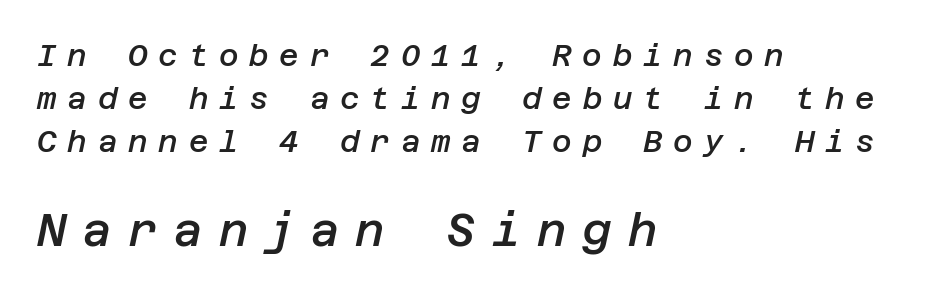
Visually, the bottom section dominates because its glyphs are scaled up. You can tell it's italic because the verticals aren't actually vertical. Unmarked baselines from the first word to the last. Set as a demibold, roughly 600 on the weight scale.
